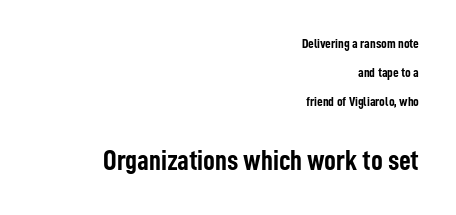
{"serif": "no", "italic": "no", "bold": "yes", "weight": "semibold", "width": "condensed", "stroke_contrast": "low", "x_height": "medium", "monospaced": "no", "underline": "no", "align": "right", "line_spacing": "loose", "line_spacing_ratio": 2.06, "letter_spacing": "normal", "letter_spacing_em": 0.0, "larger_block": "second", "size_ratio": 2.07, "glyph_px": 29}
